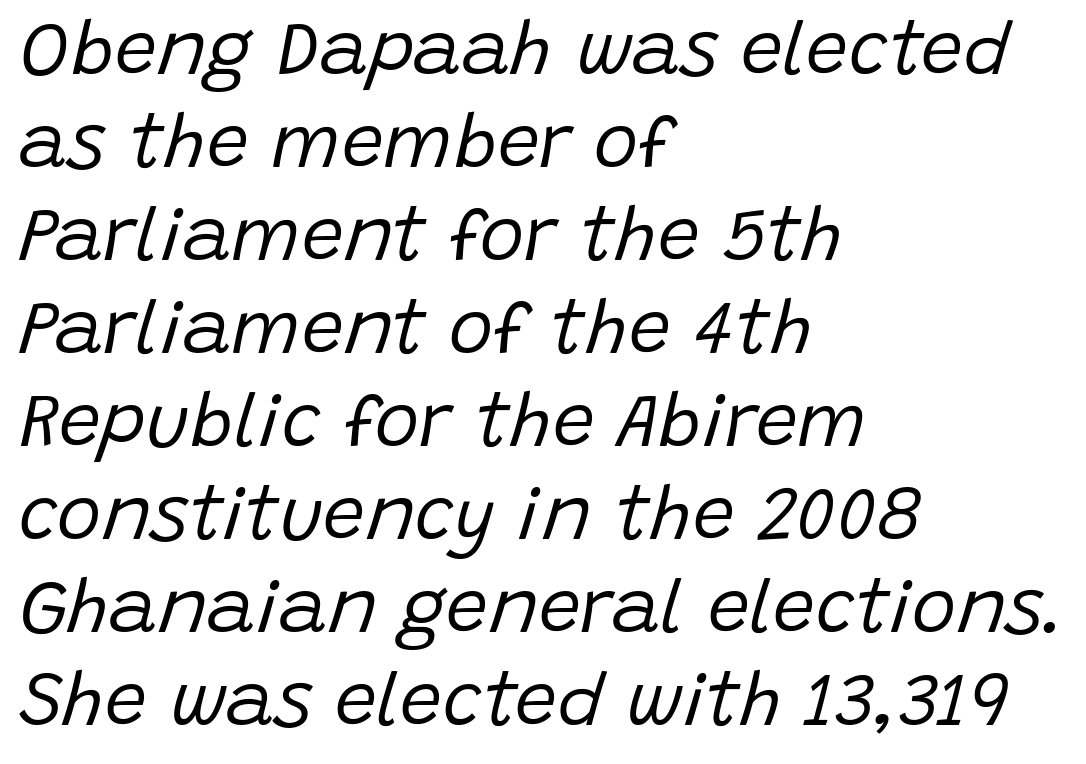
The image shows 75 px regular-weight type, italic (leaning right); set left-aligned, line spacing 1.24x, normal letter spacing, not underlined; low stroke contrast and a large x-height.
